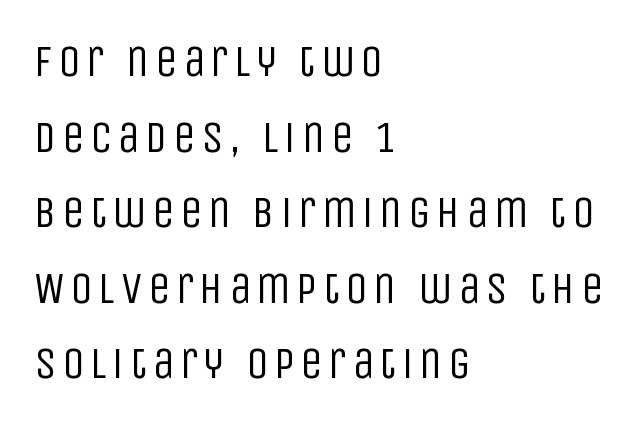
The image shows 45 px regular-weight, condensed sans-serif type, upright; set left-aligned, normal line spacing (1.68x), not underlined; low stroke contrast and a large x-height.
